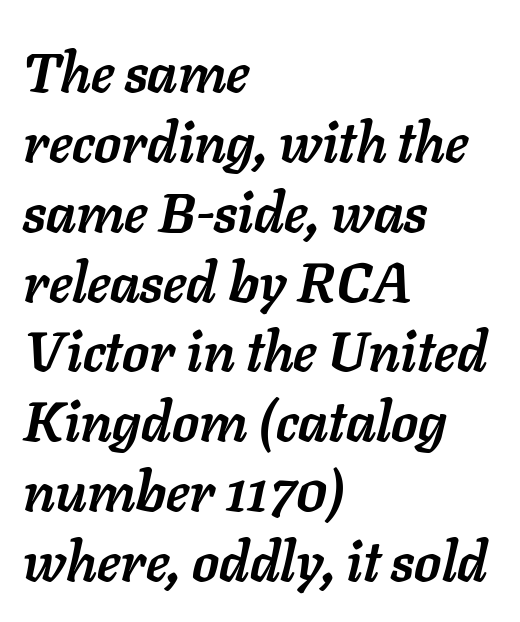
The typesetting leans heavy: a genuine bold. Any mark beneath the type? The region is blank. The line-height multiplier appears to be the usual default. These lines stack with their left ends in a neat column. The letters advance in unequal steps, a hallmark of proportional type. Yep, that's italic — everything's leaning.
